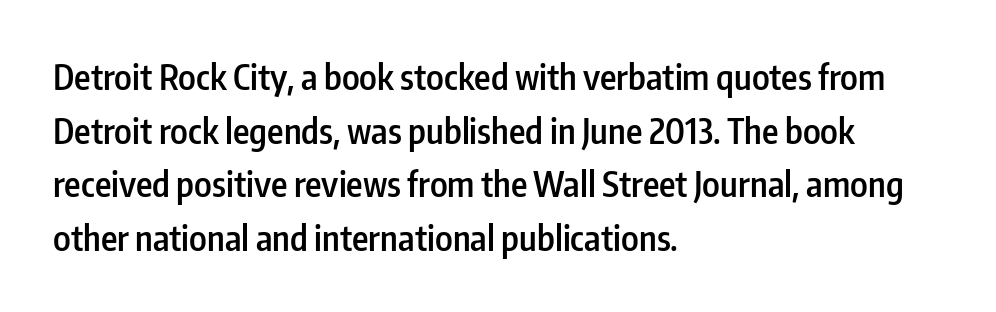
The image shows 35 px semibold, condensed sans-serif type, upright; set left-aligned, normal line spacing (1.53x), normal letter spacing, not underlined; low stroke contrast and a medium x-height.
